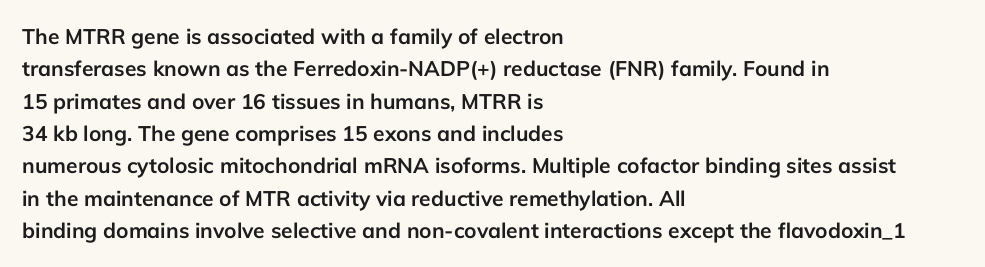
Q: Is the text bold? A: Yes.
Q: Is the text italic (slanted)? A: No, it is upright.
Q: Is the text underlined? A: No.
Q: How is the paragraph aligned? A: Left-aligned.
Q: Is the spacing between letters normal or unusually wide? A: Normal.
Q: Is the spacing between lines tight, normal or loose? A: Normal.
